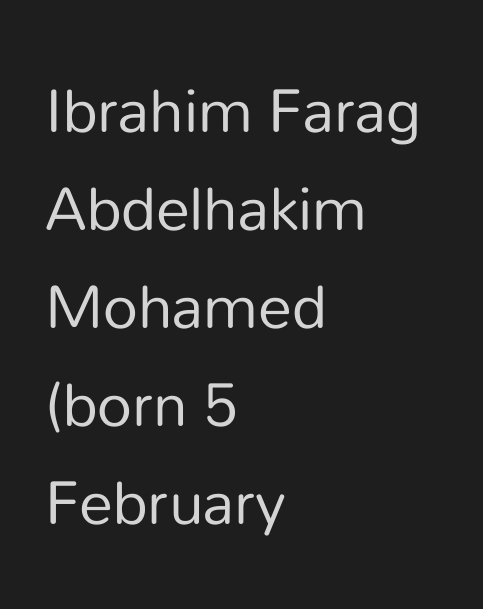
The image shows 68 px regular-weight sans-serif type, upright; set left-aligned, normal line spacing (1.44x), normal letter spacing, not underlined; low stroke contrast and a medium x-height.
